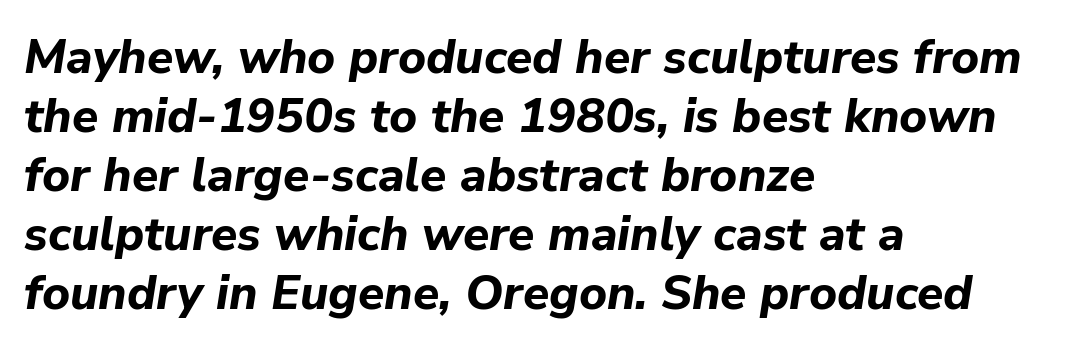
Glance below the letters and you will spot only blank space. Does extra space separate the letters? No, they use regular spacing. The typesetter chose a ragged-right arrangement here. Thick stems and heavy bowls — unmistakably bold.
